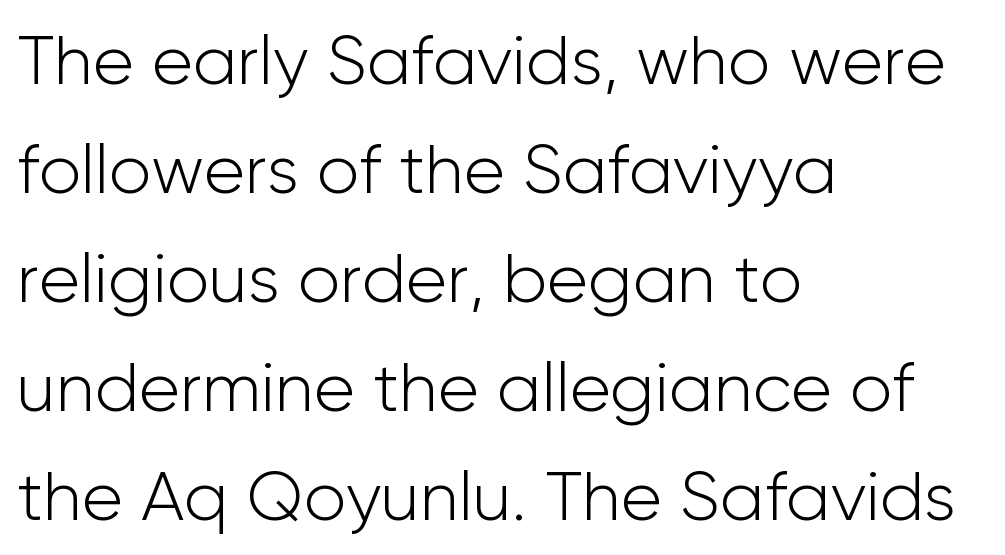
The image shows 69 px light sans-serif type, upright; set left-aligned, normal line spacing (1.58x), normal letter spacing, not underlined; low stroke contrast and a medium x-height.
